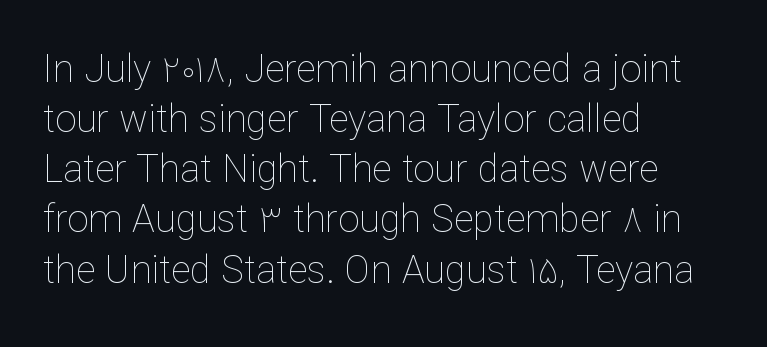
Q: Is the text bold? A: No.
Q: Is the text italic (slanted)? A: No, it is upright.
Q: Is the text underlined? A: No.
Q: How is the paragraph aligned? A: Left-aligned.
Q: Is the spacing between letters normal or unusually wide? A: Normal.
Q: Is the spacing between lines tight, normal or loose? A: Normal.
Q: Width (condensed, normal, or wide)? A: Normal.
Q: Stroke contrast? A: Low.
Q: x-height? A: Medium.
Q: Monospaced? A: No.
